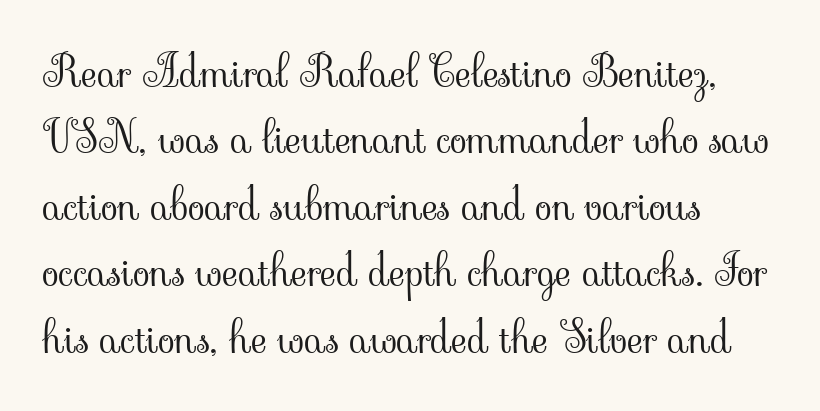
{"serif": "yes", "italic": "no", "bold": "no", "weight": "light", "width": "normal", "stroke_contrast": "low", "x_height": "small", "monospaced": "no", "underline": "no", "align": "left", "line_spacing": "normal", "line_spacing_ratio": 1.51, "letter_spacing": "normal", "letter_spacing_em": 0.0, "glyph_px": 44}
